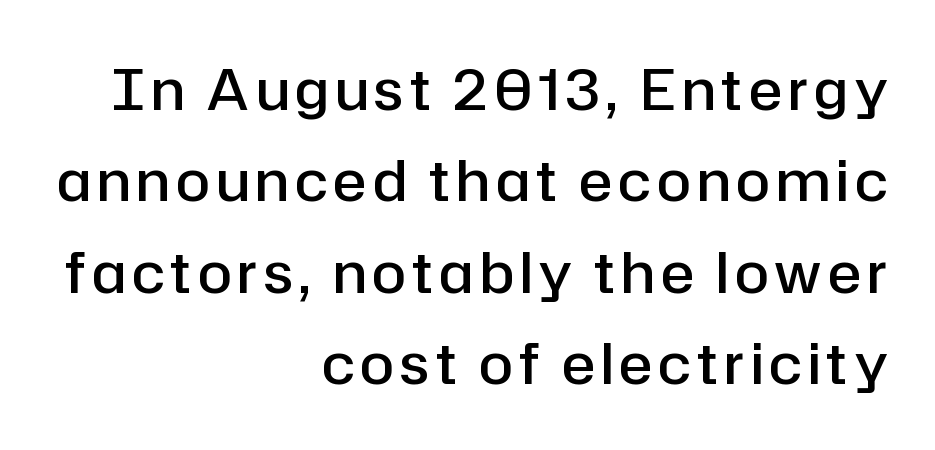
{"serif": "no", "italic": "no", "bold": "semi", "weight": "semibold", "width": "normal", "stroke_contrast": "low", "x_height": "medium", "monospaced": "no", "underline": "no", "align": "right", "line_spacing": "normal", "line_spacing_ratio": 1.63, "glyph_px": 56}
